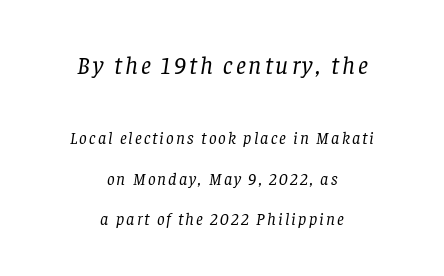
Reading down the block, each line starts at a different indent, mirrored at its end. Words float on clear page, feet unadorned. In terms of posture, this sample is oblique. Horizontal bands of white between lines are thick stripes. The upper block of text is set noticeably larger than the block beneath it. Unbolded letterforms with no extra heft.
